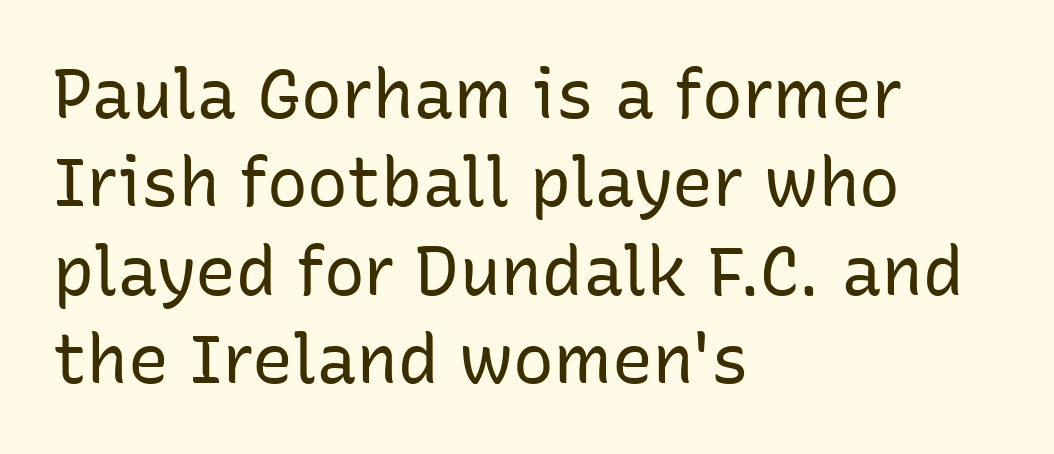
{"serif": "no", "italic": "no", "bold": "no", "weight": "regular", "width": "normal", "stroke_contrast": "low", "x_height": "medium", "monospaced": "no", "underline": "no", "align": "left", "line_spacing": "normal", "line_spacing_ratio": 1.3, "letter_spacing": "normal", "letter_spacing_em": 0.0, "glyph_px": 68}
